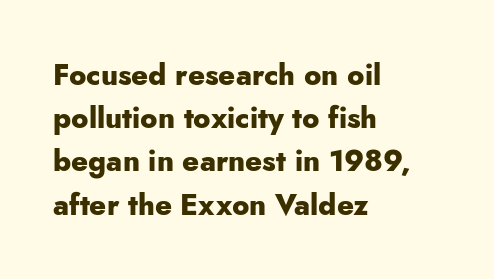
{"serif": "no", "italic": "no", "bold": "yes", "weight": "heavy", "width": "normal", "stroke_contrast": "low", "x_height": "small", "monospaced": "no", "underline": "no", "align": "left", "line_spacing": "normal", "line_spacing_ratio": 1.49, "letter_spacing": "normal", "letter_spacing_em": 0.0, "glyph_px": 29}
